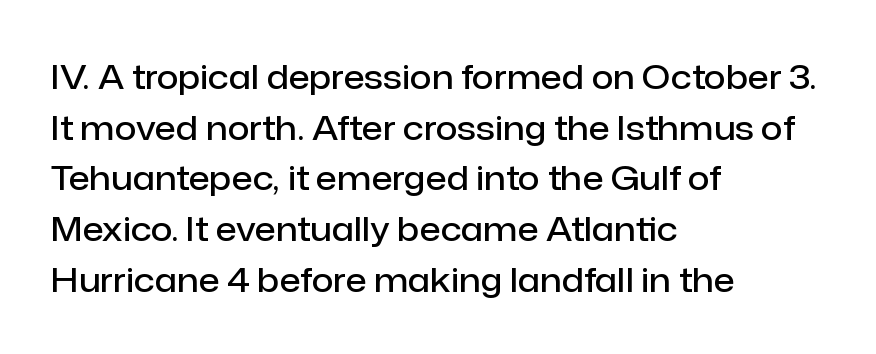
{"serif": "no", "italic": "no", "bold": "semi", "weight": "semibold", "width": "normal", "stroke_contrast": "low", "x_height": "medium", "monospaced": "no", "underline": "no", "align": "left", "line_spacing": "normal", "line_spacing_ratio": 1.49, "letter_spacing": "normal", "letter_spacing_em": 0.0, "glyph_px": 34}
